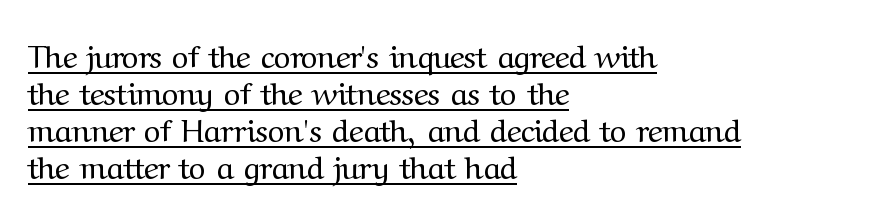
The image shows 32 px regular-weight serif type, upright; set left-aligned, line spacing 1.16x, normal letter spacing, underlined; medium stroke contrast and a medium x-height.
